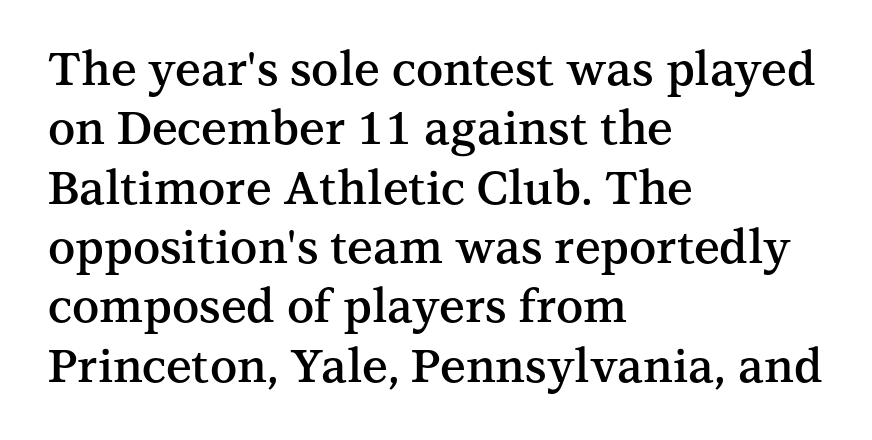
Q: Is the text bold? A: Semi-bold.
Q: Is the text italic (slanted)? A: No, it is upright.
Q: Is the typeface a serif or a sans-serif typeface? A: Serif.
Q: Is the text underlined? A: No.
Q: How is the paragraph aligned? A: Left-aligned.
Q: Is the spacing between letters normal or unusually wide? A: Normal.
Q: Is the spacing between lines tight, normal or loose? A: Normal.
Q: Width (condensed, normal, or wide)? A: Normal.
Q: Stroke contrast? A: Medium.
Q: x-height? A: Medium.
Q: Monospaced? A: No.
